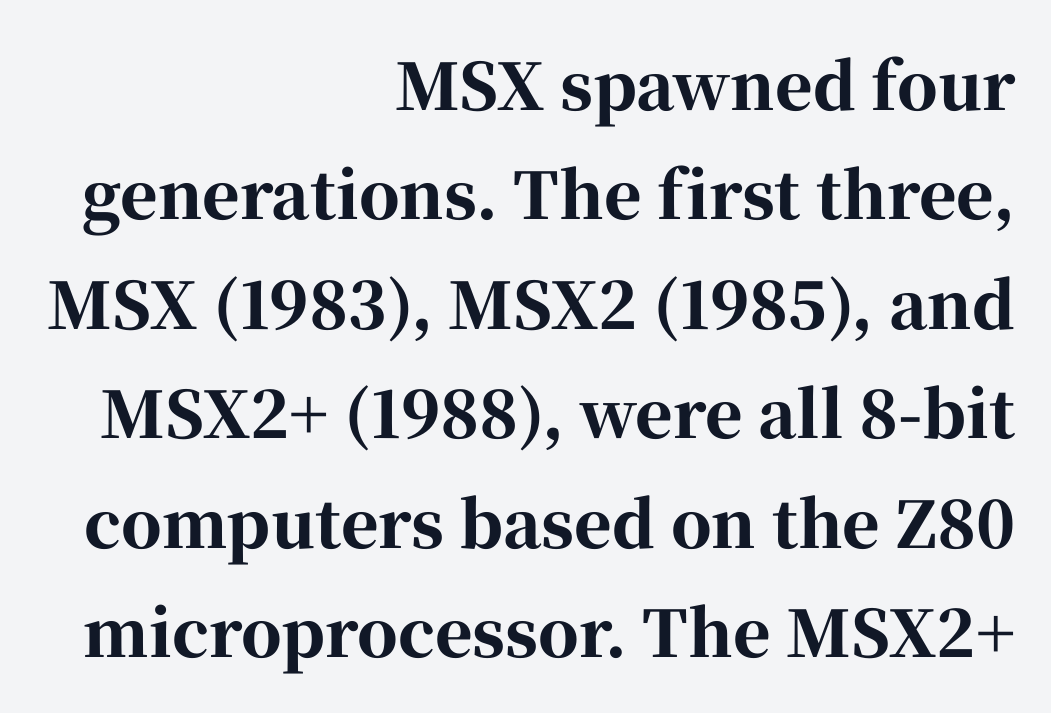
{"serif": "yes", "italic": "no", "bold": "yes", "weight": "bold", "width": "normal", "stroke_contrast": "high", "x_height": "medium", "monospaced": "no", "underline": "no", "align": "right", "line_spacing_ratio": 1.71, "letter_spacing": "normal", "letter_spacing_em": 0.0, "glyph_px": 64}
